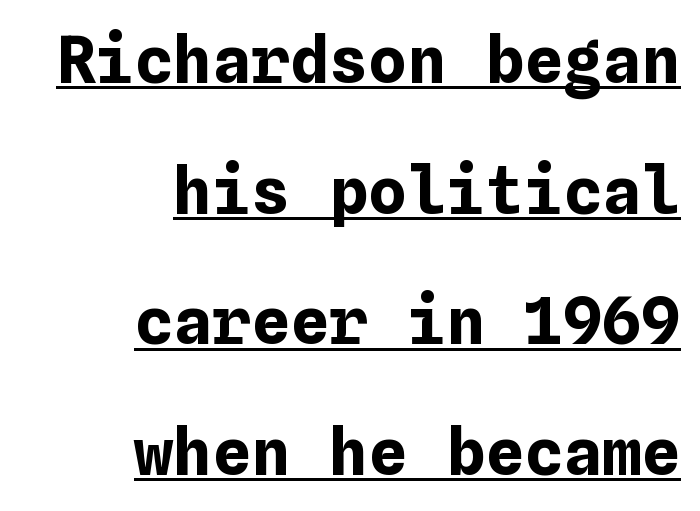
{"italic": "no", "bold": "yes", "weight": "bold", "width": "normal", "stroke_contrast": "low", "x_height": "medium", "underline": "yes", "align": "right", "line_spacing": "loose", "line_spacing_ratio": 2.01, "letter_spacing": "normal", "letter_spacing_em": 0.0, "glyph_px": 65}
